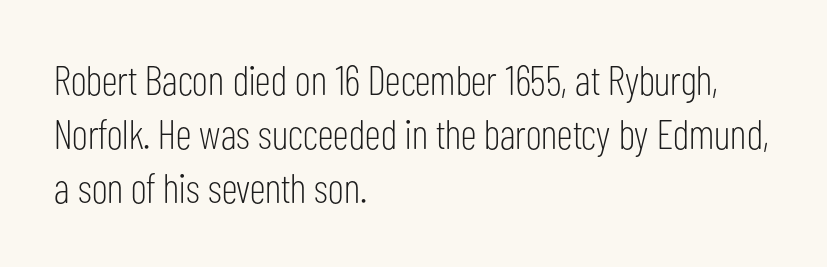
{"serif": "no", "italic": "no", "bold": "no", "weight": "light", "width": "condensed", "stroke_contrast": "low", "x_height": "medium", "monospaced": "no", "underline": "no", "align": "left", "line_spacing": "normal", "line_spacing_ratio": 1.32, "letter_spacing": "normal", "letter_spacing_em": 0.0, "glyph_px": 41}
